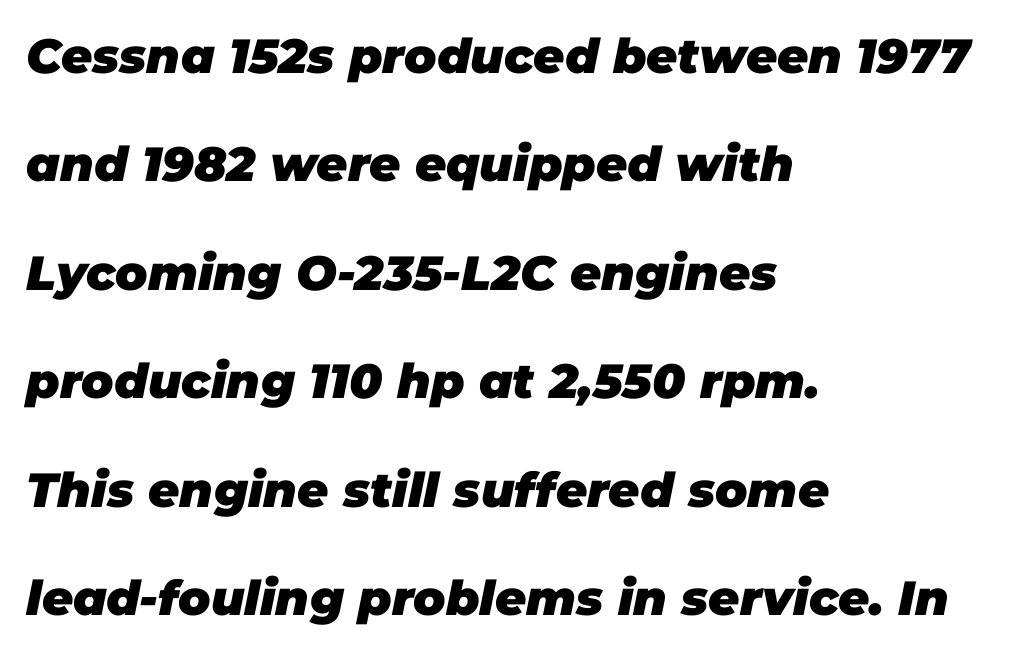
Airy leading. The face used here is proportionally spaced, like ordinary book or web type. Characters follow at the spacing the type designer built in. Strong, thick strokes mark this as bold type.
